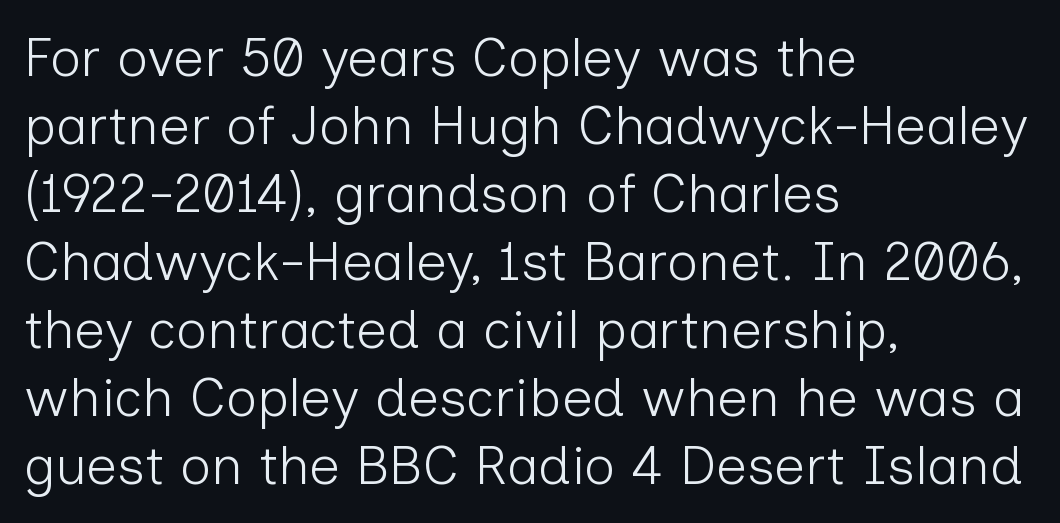
Q: Is the text bold? A: No.
Q: Is the text italic (slanted)? A: No, it is upright.
Q: Is the typeface a serif or a sans-serif typeface? A: Sans-serif.
Q: Is the text underlined? A: No.
Q: How is the paragraph aligned? A: Left-aligned.
Q: Is the spacing between letters normal or unusually wide? A: Normal.
Q: Is the spacing between lines tight, normal or loose? A: Normal.
Q: Width (condensed, normal, or wide)? A: Normal.
Q: Stroke contrast? A: Low.
Q: x-height? A: Medium.
Q: Monospaced? A: No.
